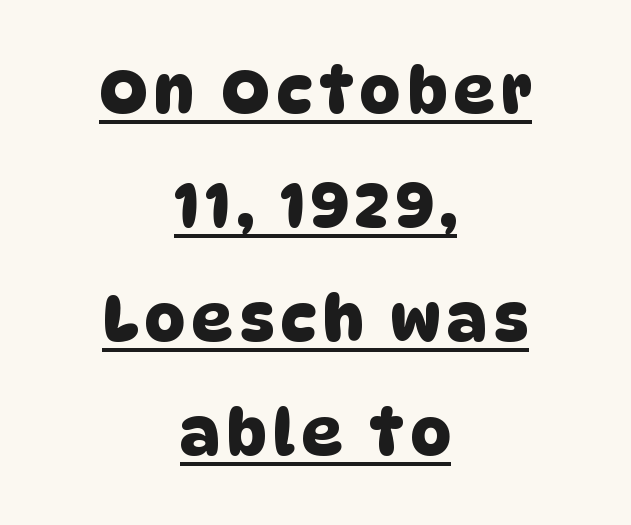
The letters carry no serifs — their stems end cleanly without finishing strokes. One-word summary of the alignment: center. A typesetter would call this proportional, since set widths differ per character. A continuous stroke trails under the words, as in a hyperlink.
